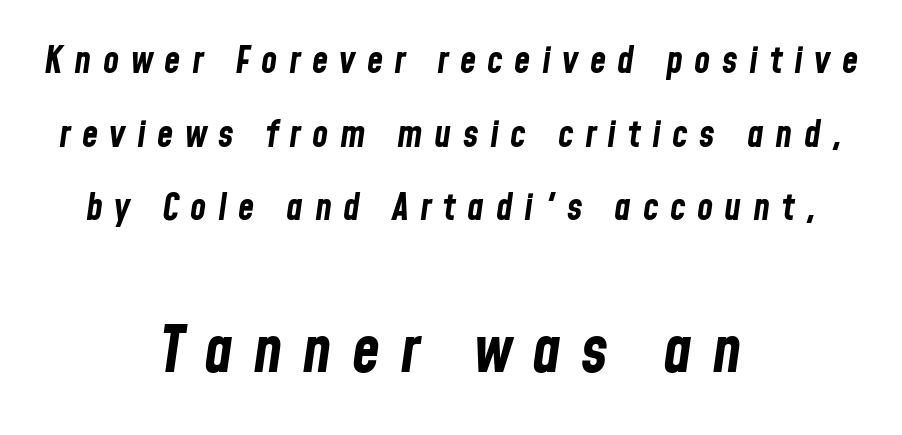
Q: Is the text bold? A: Yes.
Q: Is the text italic (slanted)? A: Yes, it leans right by about 8 degrees.
Q: Is the text underlined? A: No.
Q: How is the paragraph aligned? A: Centered.
Q: Is the spacing between letters normal or unusually wide? A: Unusually wide.
Q: Is the spacing between lines tight, normal or loose? A: Loose.
Q: Which block of text is set in a larger size, the first (top) or the second (bottom)? A: The second (bottom) one.
Q: Width (condensed, normal, or wide)? A: Condensed.
Q: Stroke contrast? A: Low.
Q: x-height? A: Medium.
Q: Monospaced? A: No.
